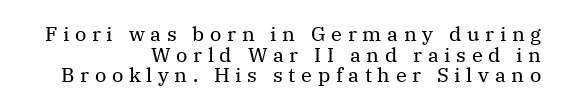
Q: Is the text bold? A: No.
Q: Is the text italic (slanted)? A: No, it is upright.
Q: Is the text underlined? A: No.
Q: How is the paragraph aligned? A: Right-aligned.
Q: Is the spacing between letters normal or unusually wide? A: Unusually wide.
Q: Is the spacing between lines tight, normal or loose? A: Tight.
